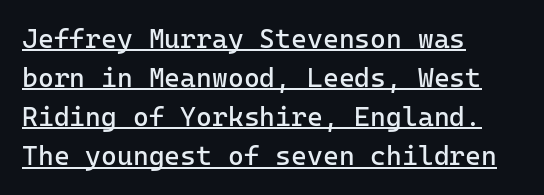
The image shows 27 px text type, upright; set left-aligned, normal line spacing (1.45x), normal letter spacing, underlined.
